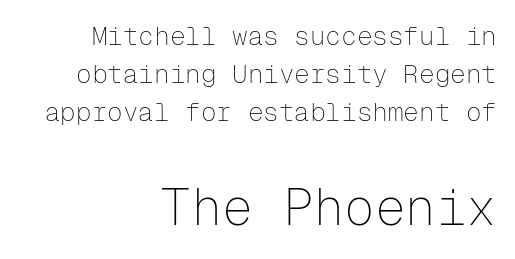
{"serif": "no", "italic": "no", "bold": "no", "weight": "thin", "width": "normal", "stroke_contrast": "low", "x_height": "medium", "monospaced": "yes", "underline": "no", "align": "right", "line_spacing": "normal", "line_spacing_ratio": 1.46, "letter_spacing": "normal", "letter_spacing_em": 0.0, "larger_block": "second", "size_ratio": 1.96, "glyph_px": 51}
